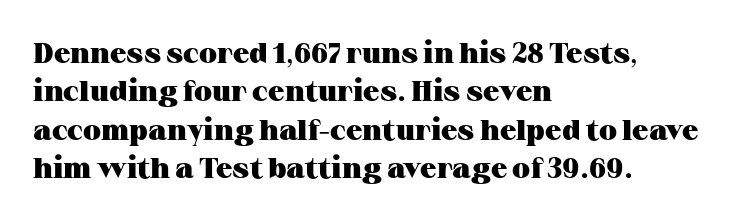
{"serif": "yes", "italic": "no", "bold": "yes", "weight": "heavy", "width": "wide", "stroke_contrast": "medium", "x_height": "medium", "monospaced": "no", "underline": "no", "align": "left", "line_spacing": "normal", "line_spacing_ratio": 1.32, "letter_spacing": "normal", "letter_spacing_em": 0.0, "glyph_px": 29}
